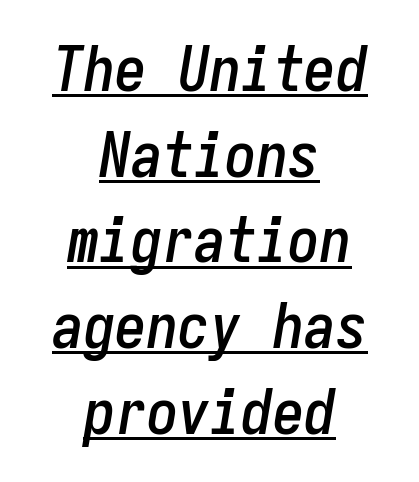
Would a proofreader flag this as italicized? Yes. A baseline rule has been typeset under these characters. Short note: letters normally spaced. Layout note: lines centered. The rendering uses typewriter-style spacing with identical character cells.
